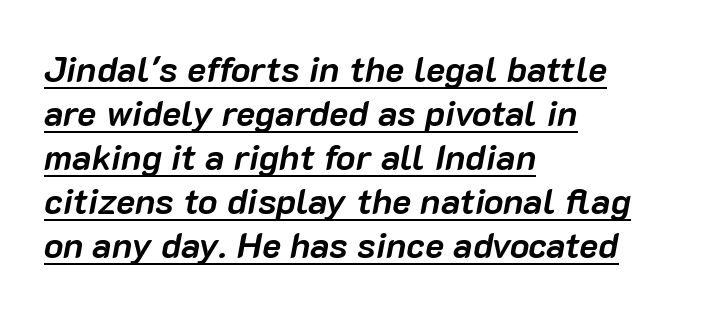
Q: Is the text bold? A: Yes.
Q: Is the text italic (slanted)? A: Yes, it leans right by about 10 degrees.
Q: Is the text underlined? A: Yes.
Q: How is the paragraph aligned? A: Left-aligned.
Q: Is the spacing between letters normal or unusually wide? A: Normal.
Q: Width (condensed, normal, or wide)? A: Normal.
Q: Stroke contrast? A: Low.
Q: x-height? A: Medium.
Q: Monospaced? A: No.
